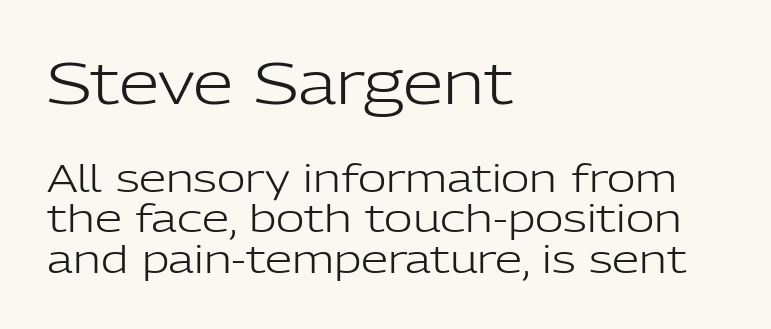
{"serif": "no", "italic": "no", "bold": "no", "weight": "light", "width": "normal", "stroke_contrast": "low", "x_height": "medium", "monospaced": "no", "underline": "no", "align": "left", "line_spacing": "tight", "line_spacing_ratio": 1.04, "letter_spacing": "normal", "letter_spacing_em": 0.0, "larger_block": "first", "size_ratio": 1.49, "glyph_px": 58}
